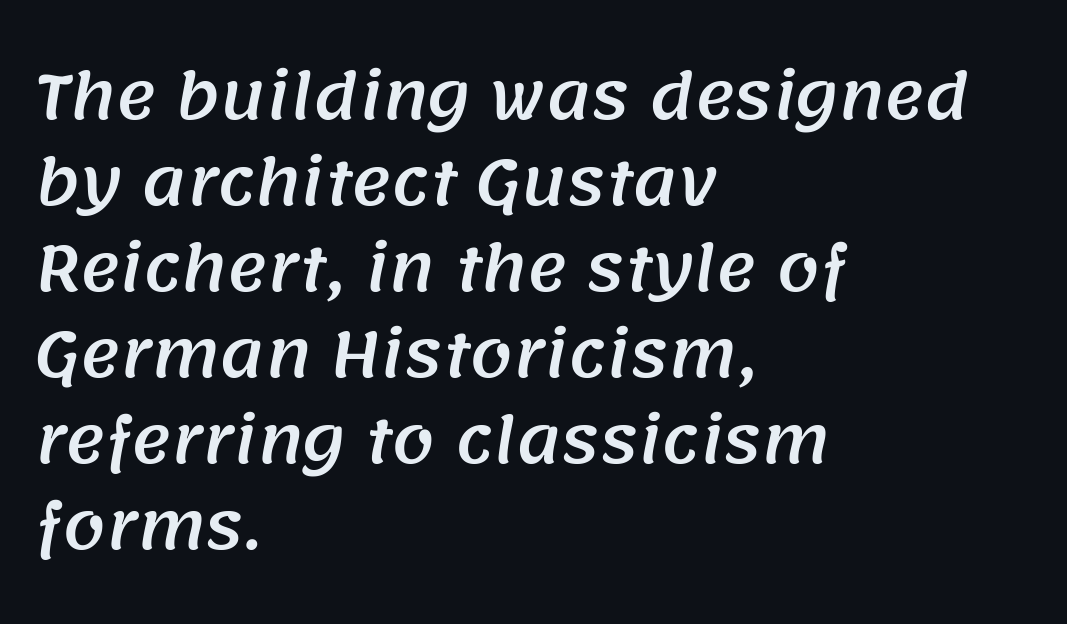
Spacing between characters is what you'd get straight out of the box. Alignment: flush left. This sample keeps an unexceptional amount of space between lines. Varying glyph widths throughout — classic text-font behaviour.
